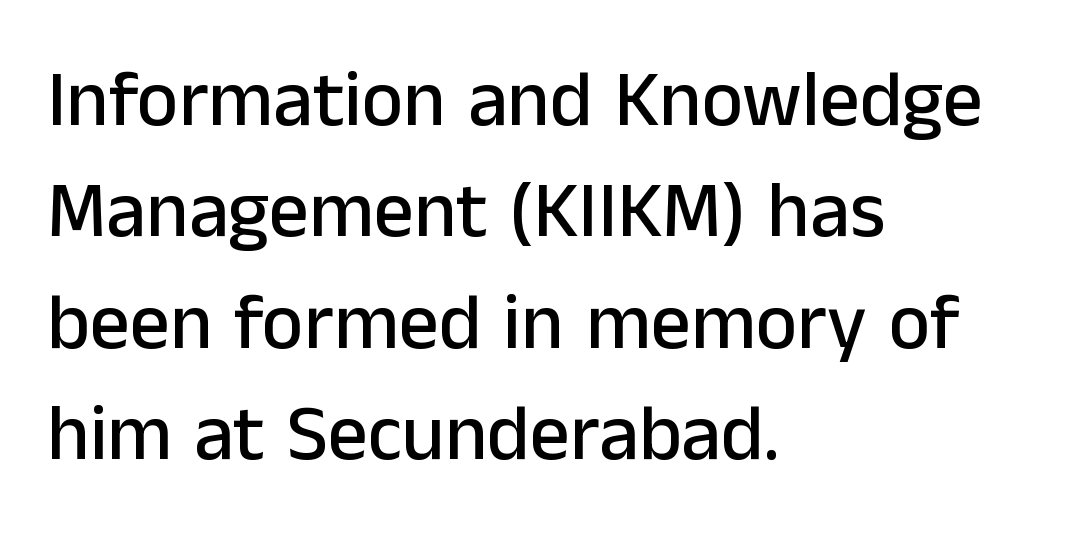
The letters sit at their default tracking, neither squeezed nor spread. These lines are rendered in a variable-pitch font. Reading down the column, the eye jumps a familiar distance to each next line. The baseline area is clear.
